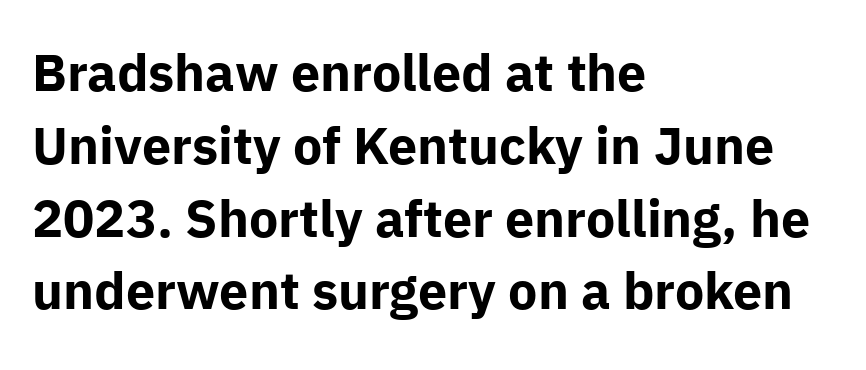
The image shows 52 px bold sans-serif type, upright; set left-aligned, normal line spacing (1.4x), normal letter spacing, not underlined; low stroke contrast and a medium x-height.
